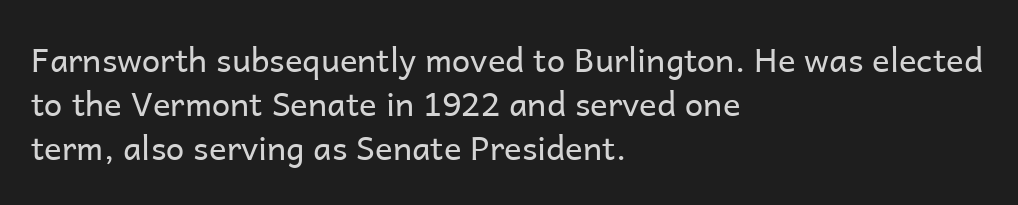
The image shows 33 px regular-weight sans-serif type, upright; set left-aligned, normal line spacing (1.34x), normal letter spacing, not underlined; low stroke contrast and a medium x-height.
